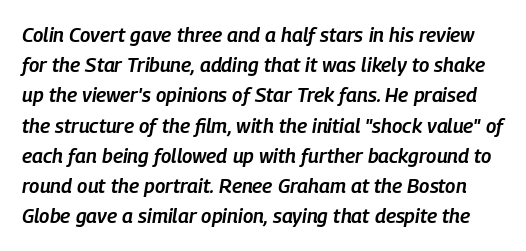
What stands out about the letter spacing? Nothing — it is the standard amount. A bare baseline throughout the passage. Moderately thickened strokes mark this as semibold type. Leading matches the norm, producing a regular column.
